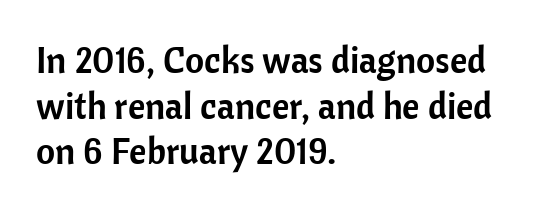
{"serif": "no", "italic": "no", "width": "normal", "stroke_contrast": "low", "x_height": "medium", "monospaced": "no", "underline": "no", "align": "left", "line_spacing_ratio": 1.23, "letter_spacing": "normal", "letter_spacing_em": 0.0, "glyph_px": 37}
